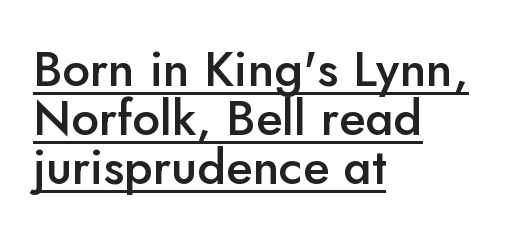
{"serif": "no", "italic": "no", "bold": "semi", "weight": "semibold", "width": "normal", "stroke_contrast": "low", "x_height": "small", "monospaced": "no", "underline": "yes", "align": "left", "line_spacing": "tight", "line_spacing_ratio": 1.0, "letter_spacing": "normal", "letter_spacing_em": 0.0, "glyph_px": 49}
